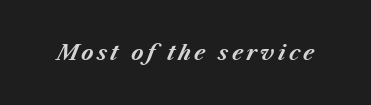
Q: Is the text bold? A: Yes.
Q: Is the text italic (slanted)? A: Yes, it leans right by about 23 degrees.
Q: Is the text underlined? A: No.
